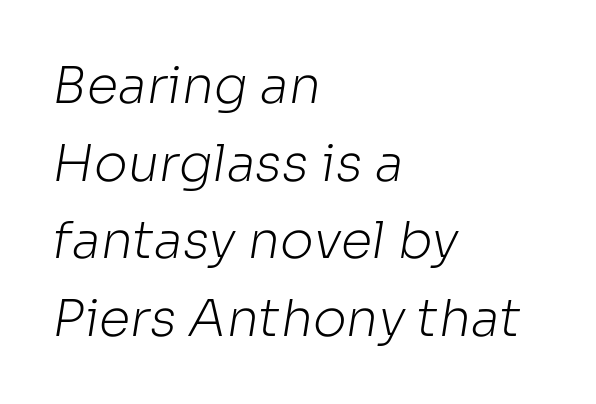
The image shows 51 px light sans-serif type; set left-aligned, normal line spacing (1.52x), normal letter spacing, not underlined; low stroke contrast and a medium x-height.
